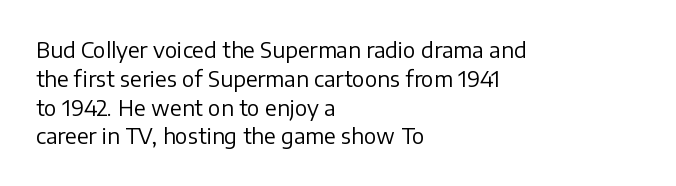
Q: Is the text bold? A: No.
Q: Is the text italic (slanted)? A: No, it is upright.
Q: Is the text underlined? A: No.
Q: How is the paragraph aligned? A: Left-aligned.
Q: Is the spacing between letters normal or unusually wide? A: Normal.
Q: Is the spacing between lines tight, normal or loose? A: Normal.
